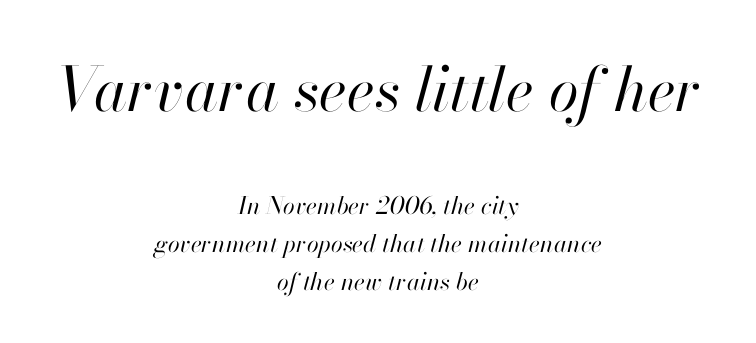
{"italic": "yes", "lean": "right", "slant_degrees": 13, "bold": "no", "weight": "regular", "width": "normal", "stroke_contrast": "high", "x_height": "small", "monospaced": "no", "underline": "no", "align": "center", "line_spacing": "normal", "line_spacing_ratio": 1.58, "letter_spacing": "normal", "letter_spacing_em": 0.0, "larger_block": "first", "size_ratio": 2.54, "glyph_px": 61}
